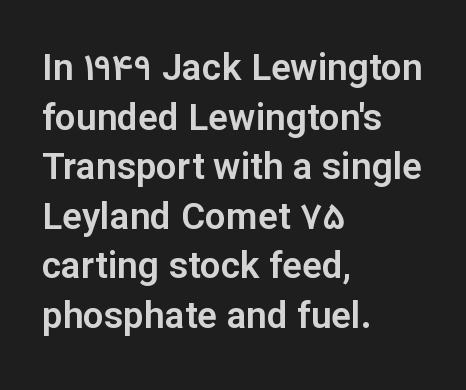
The image shows 37 px sans-serif type, upright; set left-aligned, normal line spacing (1.34x), normal letter spacing, not underlined; low stroke contrast and a medium x-height.
